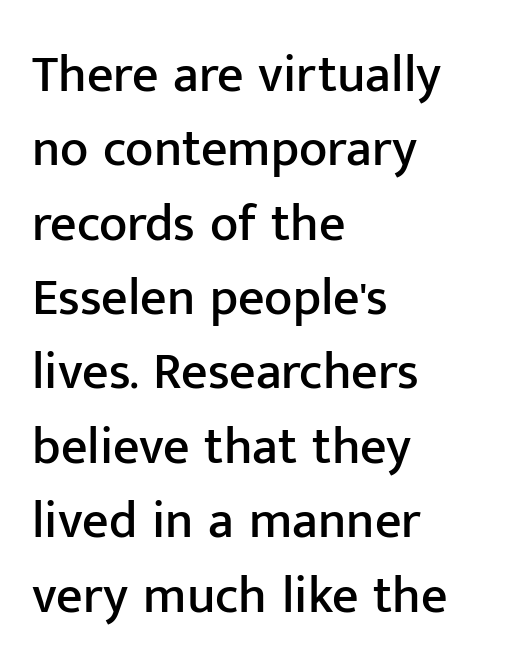
Q: Is the text italic (slanted)? A: No, it is upright.
Q: Is the typeface a serif or a sans-serif typeface? A: Sans-serif.
Q: Is the text underlined? A: No.
Q: How is the paragraph aligned? A: Left-aligned.
Q: Is the spacing between letters normal or unusually wide? A: Normal.
Q: Is the spacing between lines tight, normal or loose? A: Normal.
Q: Width (condensed, normal, or wide)? A: Normal.
Q: Stroke contrast? A: Low.
Q: x-height? A: Medium.
Q: Monospaced? A: No.
